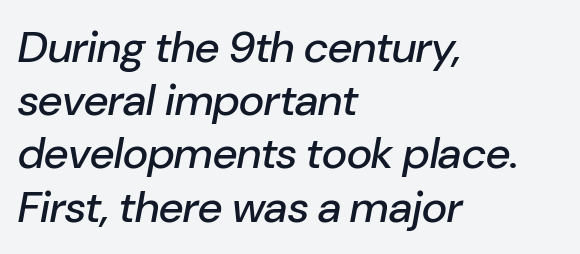
{"italic": "yes", "lean": "right", "slant_degrees": 10, "width": "normal", "stroke_contrast": "low", "x_height": "medium", "monospaced": "no", "underline": "no", "align": "left", "line_spacing_ratio": 1.21, "letter_spacing": "normal", "letter_spacing_em": 0.0, "glyph_px": 44}
